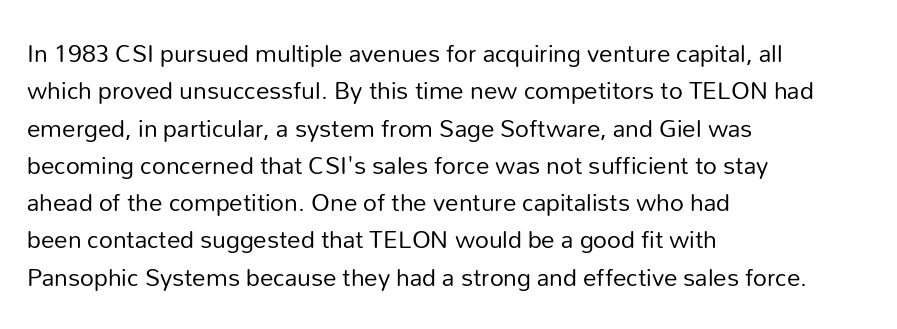
{"italic": "no", "bold": "no", "underline": "no", "align": "left", "line_spacing": "normal", "line_spacing_ratio": 1.38, "letter_spacing": "normal", "letter_spacing_em": 0.0, "glyph_px": 27}
